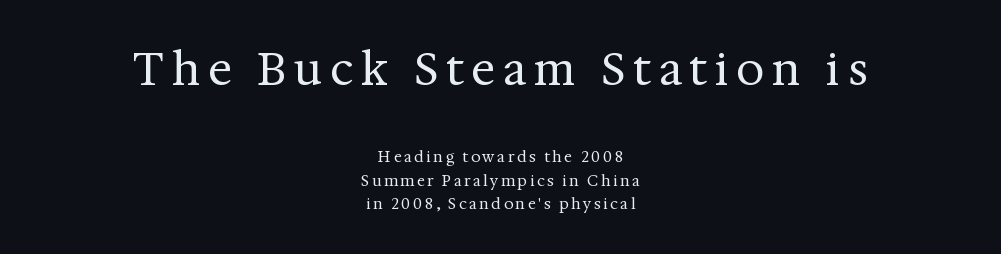
The image shows 45 px regular-weight serif type, upright; set centered, normal line spacing (1.58x), not underlined; the first (top) block is 3.0x larger; medium stroke contrast and a medium x-height.
